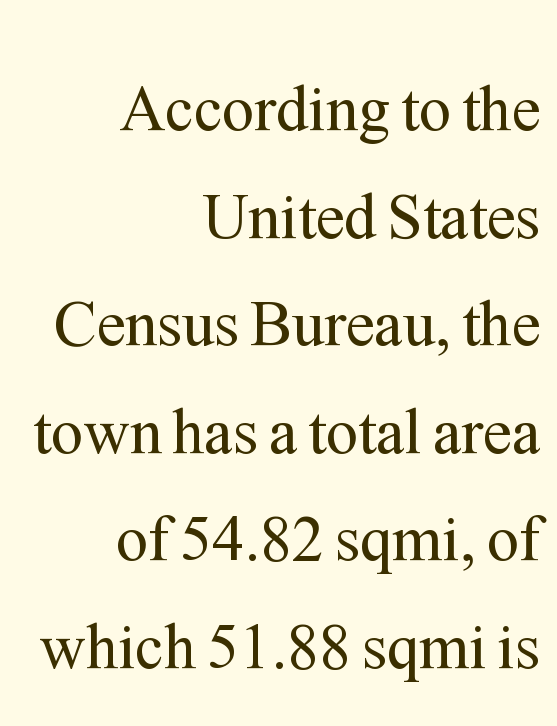
The image shows 64 px regular-weight serif type, upright; set right-aligned, normal line spacing (1.68x), normal letter spacing, not underlined; medium stroke contrast and a medium x-height.
